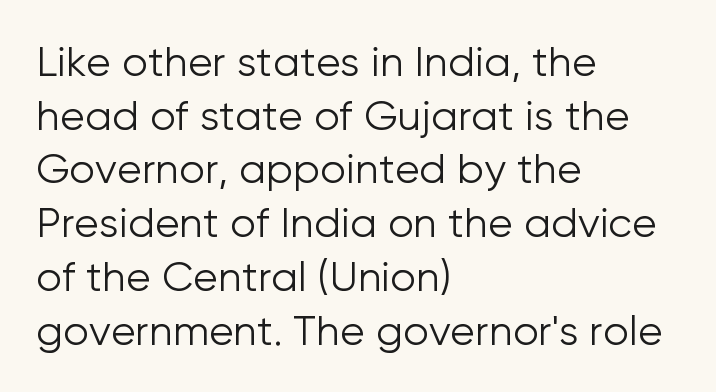
The image shows 41 px light sans-serif type, upright; set left-aligned, normal line spacing (1.31x), normal letter spacing, not underlined; low stroke contrast and a medium x-height.
